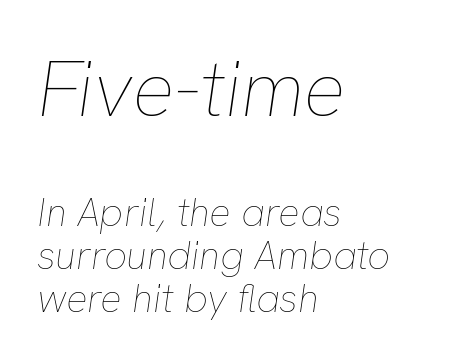
The image shows 79 px thin type, italic (leaning right); set left-aligned, tight line spacing (1.08x), normal letter spacing, not underlined; the first (top) block is 1.98x larger; low stroke contrast and a medium x-height.
